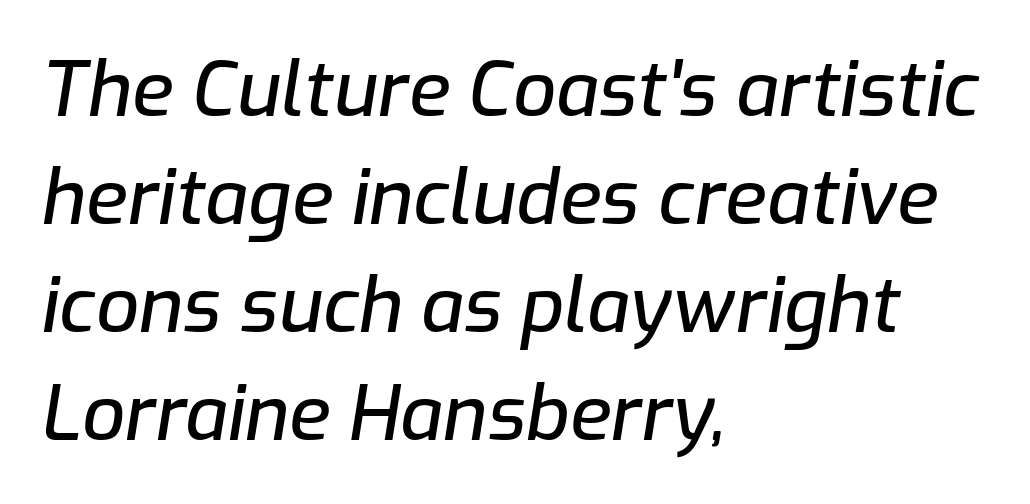
{"italic": "yes", "lean": "right", "slant_degrees": 9, "width": "normal", "stroke_contrast": "low", "x_height": "medium", "monospaced": "no", "underline": "no", "align": "left", "line_spacing": "normal", "line_spacing_ratio": 1.42, "letter_spacing": "normal", "letter_spacing_em": 0.0, "glyph_px": 76}
